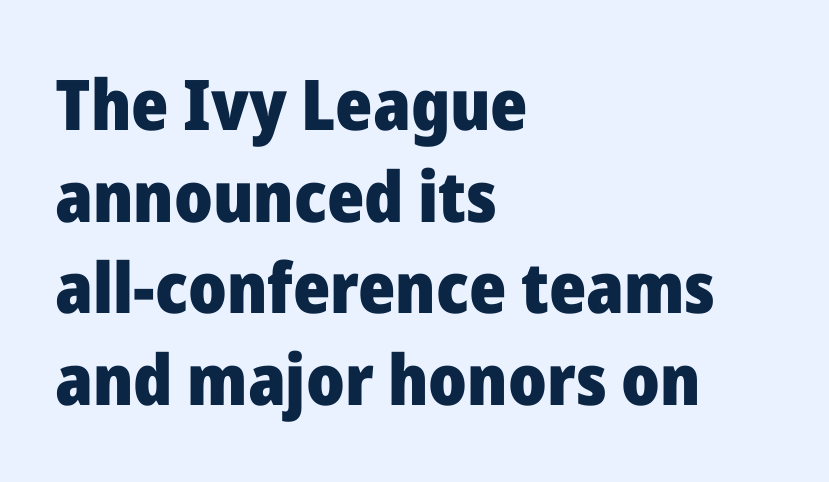
The image shows 70 px heavy sans-serif type, upright; set left-aligned, normal line spacing (1.31x), normal letter spacing, not underlined; low stroke contrast and a medium x-height.
